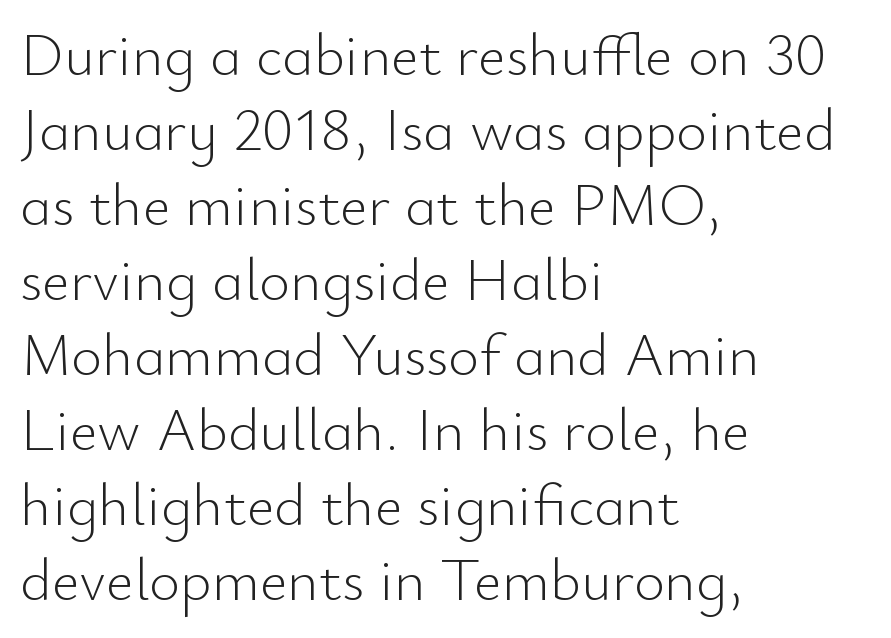
These lines sit exactly where default settings would place them. Serifs: no, the terminals of the letterforms are clean. Standard letterfit; no display-style spreading of the glyphs. Is the block centered? No — it sits flush against the left margin.
